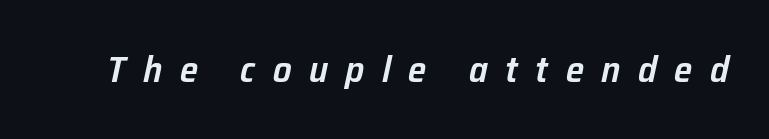
The image shows 37 px semibold type, italic (leaning right); set unusually wide letter spacing (+0.47 em), not underlined; low stroke contrast and a medium x-height.
